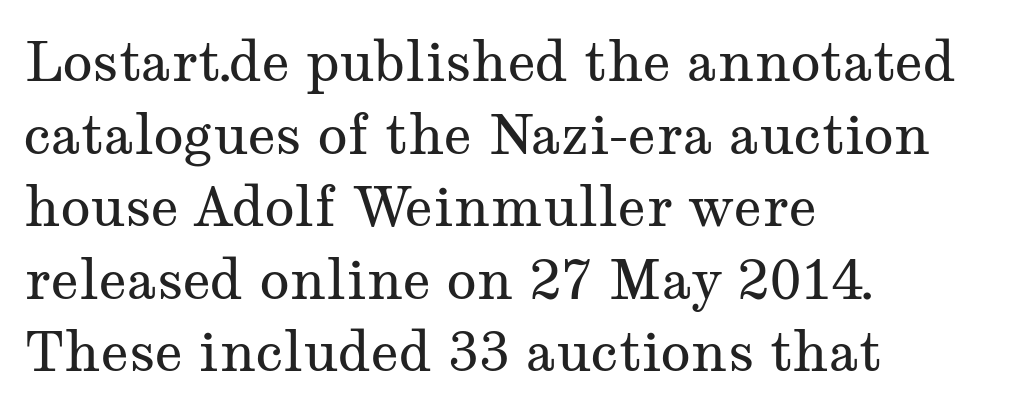
The image shows 55 px regular-weight, wide serif type, upright; set left-aligned, normal line spacing (1.32x), normal letter spacing, not underlined; medium stroke contrast and a medium x-height.
